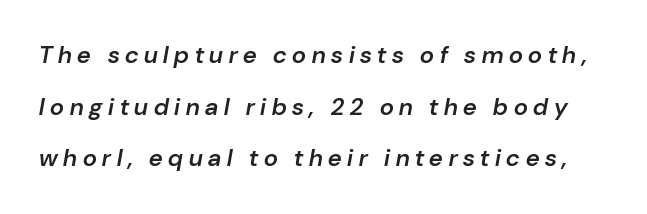
The image shows 24 px text type, italic (leaning right); set loose line spacing (2.15x), unusually wide letter spacing (+0.24 em), not underlined.
